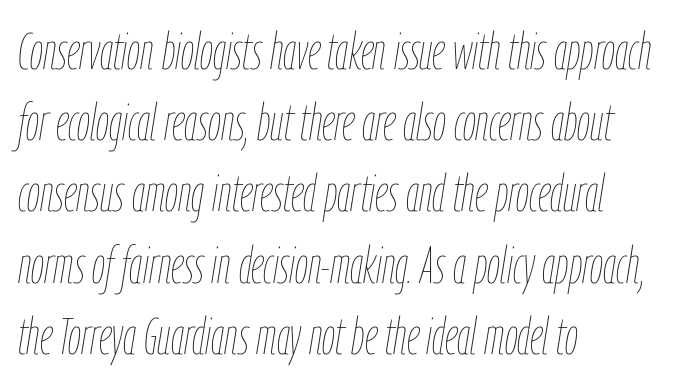
The image shows 52 px thin, condensed type, italic (leaning right); set left-aligned, normal line spacing (1.37x), normal letter spacing, not underlined; low stroke contrast and a medium x-height.
